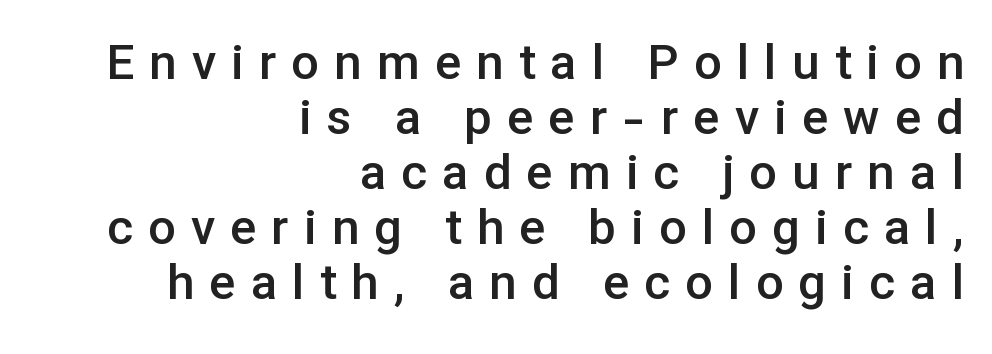
Q: Is the text bold? A: Semi-bold.
Q: Is the text italic (slanted)? A: No, it is upright.
Q: Is the typeface a serif or a sans-serif typeface? A: Sans-serif.
Q: Is the text underlined? A: No.
Q: How is the paragraph aligned? A: Right-aligned.
Q: Is the spacing between letters normal or unusually wide? A: Unusually wide.
Q: Is the spacing between lines tight, normal or loose? A: Tight.
Q: Width (condensed, normal, or wide)? A: Normal.
Q: Stroke contrast? A: Low.
Q: x-height? A: Medium.
Q: Monospaced? A: No.
